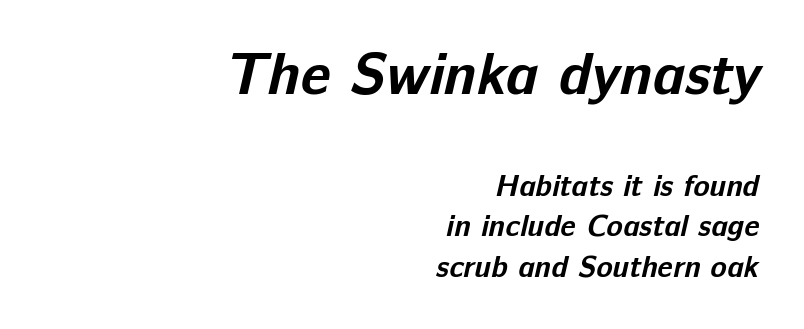
Q: Is the text bold? A: Yes.
Q: Is the typeface a serif or a sans-serif typeface? A: Sans-serif.
Q: Is the text underlined? A: No.
Q: How is the paragraph aligned? A: Right-aligned.
Q: Is the spacing between letters normal or unusually wide? A: Normal.
Q: Is the spacing between lines tight, normal or loose? A: Normal.
Q: Which block of text is set in a larger size, the first (top) or the second (bottom)? A: The first (top) one.
Q: Width (condensed, normal, or wide)? A: Normal.
Q: Stroke contrast? A: Low.
Q: x-height? A: Medium.
Q: Monospaced? A: No.
